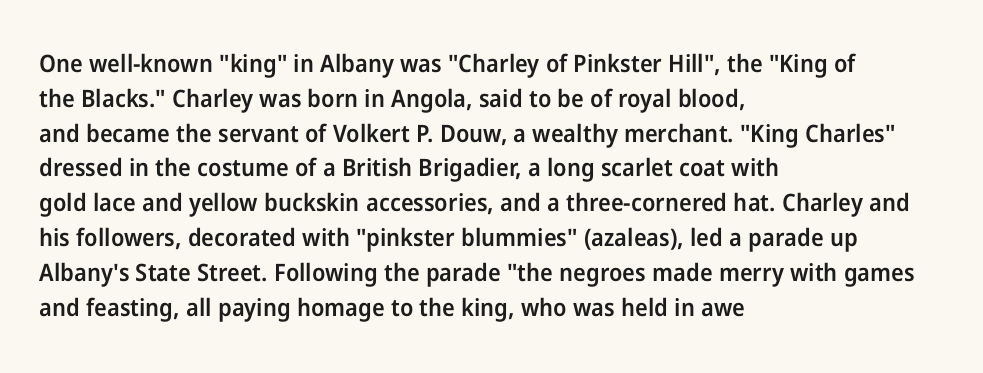
Notice how descenders clear the ascenders below comfortably — that's standard leading. It's the straight-up-and-down kind of type. Horizontally, the lines are justified to the leading edge only. Is the letter spacing exaggerated? No — it looks like the ordinary default. Semibold letterforms, between regular and bold.
